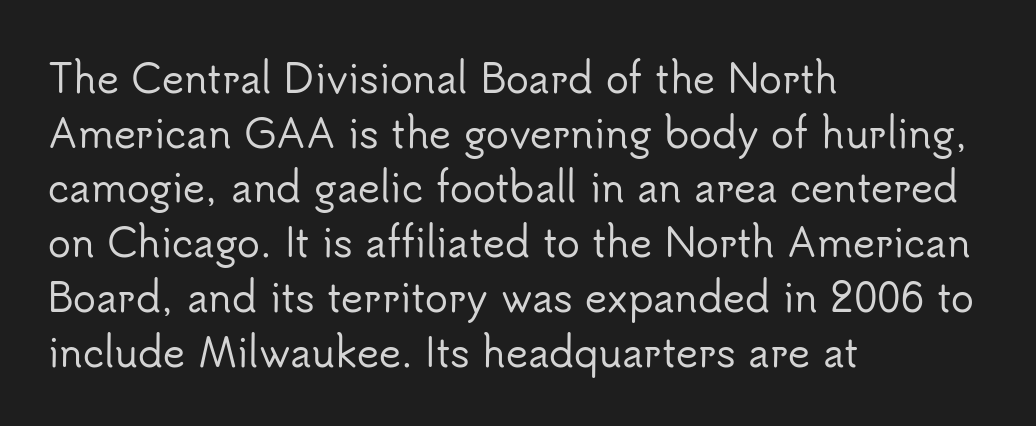
{"serif": "no", "italic": "no", "width": "normal", "stroke_contrast": "low", "x_height": "small", "monospaced": "no", "underline": "no", "align": "left", "line_spacing": "normal", "line_spacing_ratio": 1.44, "letter_spacing": "normal", "letter_spacing_em": 0.0, "glyph_px": 38}
